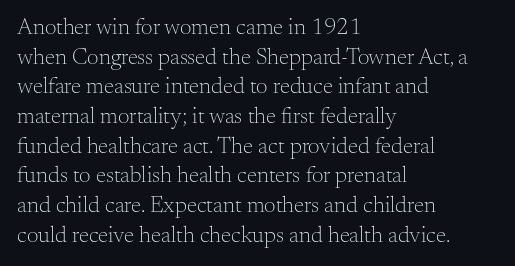
The lines sit at an ordinary, default distance from one another. The rag falls on the right side of this text block. The characters are drawn with everyday or finer stroke widths. Descender tails drop into unmarked territory.
